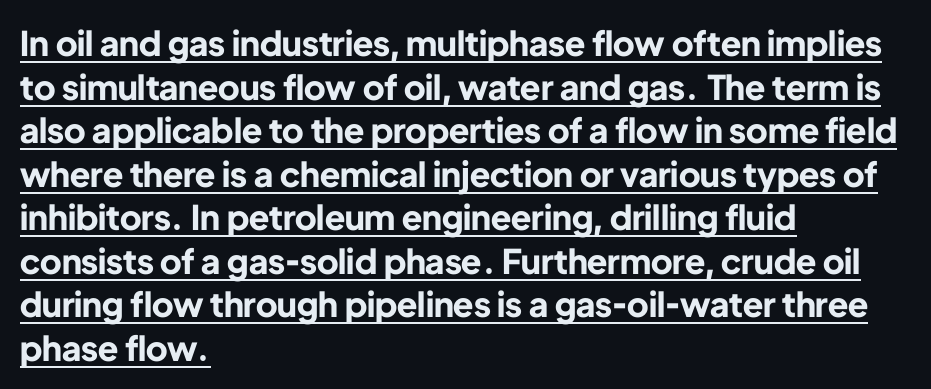
You can see a thin bar hugging the bottom of the glyphs. Normally led — the rows are evenly, conventionally spaced. Looks like regular typesetting: each glyph gets only the width it needs. Inter-character spacing is left at the font's built-in metrics. The characters look thick and weighty, a clear bold. If you drew a ruler down the left edge, every line would touch it.
